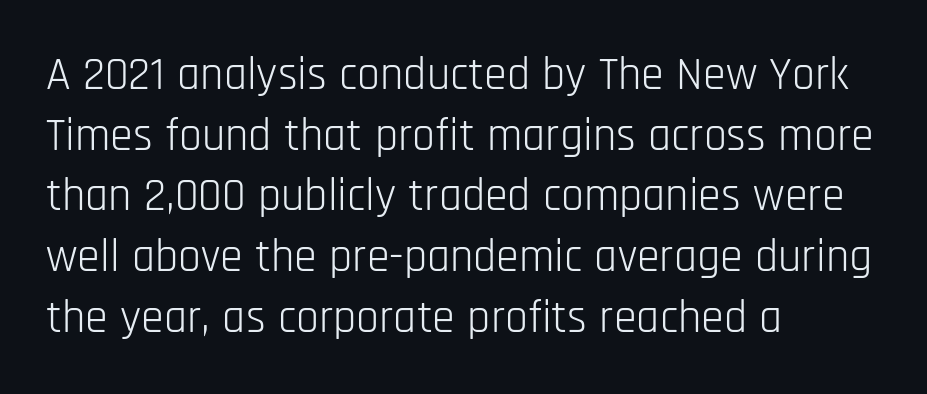
A quiet, ordinary-to-light weight characterises the typeface. Each new line begins a customary step beneath the previous one. The typeface chosen for these lines omits serifs. Beneath every word, the page is bare.
